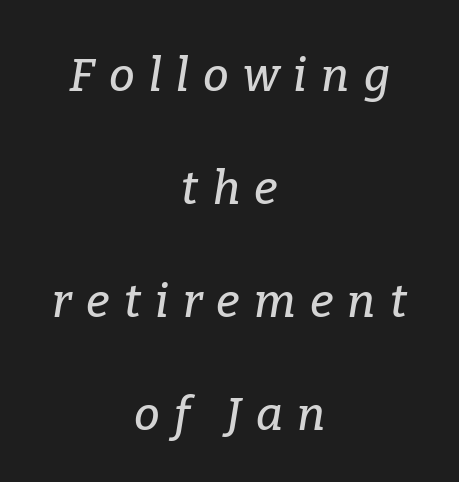
{"serif": "yes", "italic": "yes", "lean": "right", "slant_degrees": 9, "width": "normal", "stroke_contrast": "low", "x_height": "medium", "monospaced": "no", "underline": "no", "align": "center", "line_spacing": "loose", "line_spacing_ratio": 2.46, "letter_spacing": "wide", "letter_spacing_em": 0.31, "glyph_px": 46}
